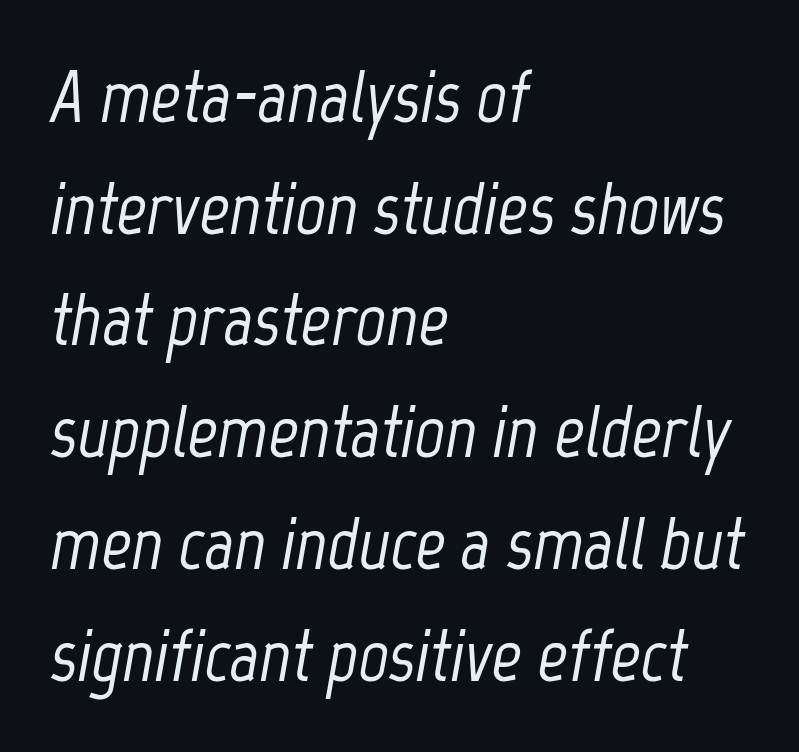
{"italic": "yes", "lean": "right", "slant_degrees": 12, "width": "condensed", "stroke_contrast": "low", "x_height": "medium", "monospaced": "no", "underline": "no", "align": "left", "line_spacing": "normal", "line_spacing_ratio": 1.51, "letter_spacing": "normal", "letter_spacing_em": 0.0, "glyph_px": 74}
